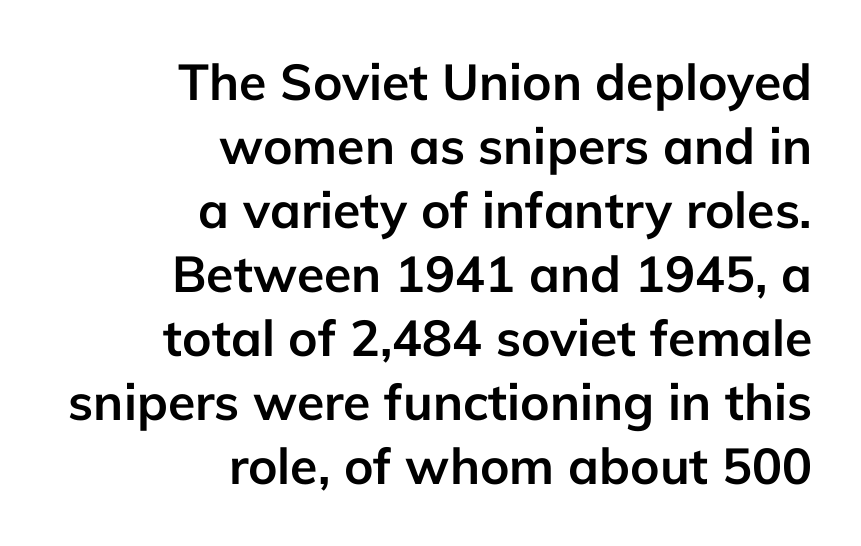
Q: Is the text bold? A: Yes.
Q: Is the text italic (slanted)? A: No, it is upright.
Q: Is the typeface a serif or a sans-serif typeface? A: Sans-serif.
Q: Is the text underlined? A: No.
Q: How is the paragraph aligned? A: Right-aligned.
Q: Is the spacing between letters normal or unusually wide? A: Normal.
Q: Is the spacing between lines tight, normal or loose? A: Normal.
Q: Width (condensed, normal, or wide)? A: Normal.
Q: Stroke contrast? A: Low.
Q: x-height? A: Medium.
Q: Monospaced? A: No.
